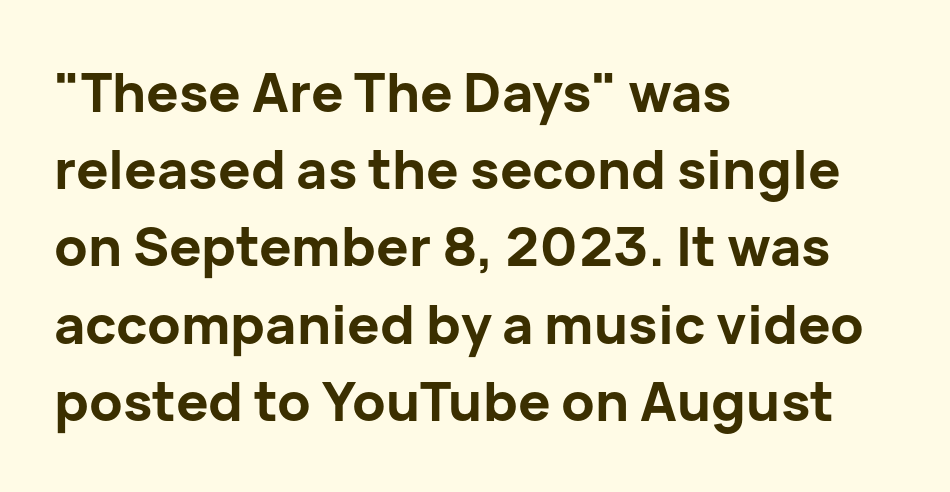
The image shows 54 px bold sans-serif type, upright; set left-aligned, normal line spacing (1.43x), normal letter spacing, not underlined; low stroke contrast and a medium x-height.
